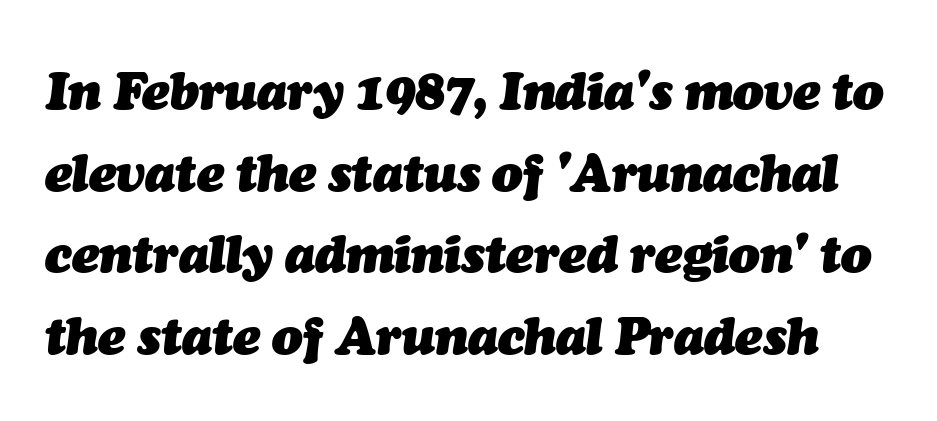
Q: Is the text bold? A: Yes.
Q: Is the text italic (slanted)? A: Yes, it leans right by about 7 degrees.
Q: Is the text underlined? A: No.
Q: Is the spacing between letters normal or unusually wide? A: Normal.
Q: Is the spacing between lines tight, normal or loose? A: Normal.
Q: Width (condensed, normal, or wide)? A: Normal.
Q: Stroke contrast? A: Medium.
Q: x-height? A: Medium.
Q: Monospaced? A: No.
